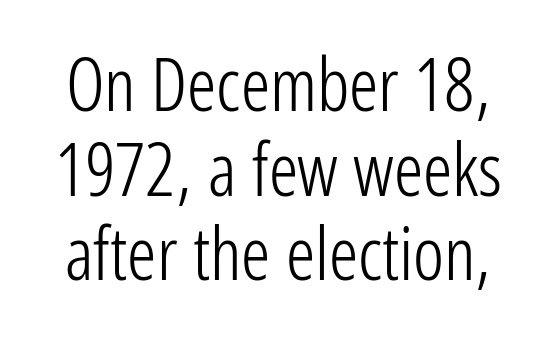
{"serif": "no", "italic": "no", "bold": "no", "weight": "light", "width": "condensed", "stroke_contrast": "low", "x_height": "medium", "monospaced": "no", "underline": "no", "line_spacing_ratio": 1.16, "letter_spacing": "normal", "letter_spacing_em": 0.0, "glyph_px": 73}
